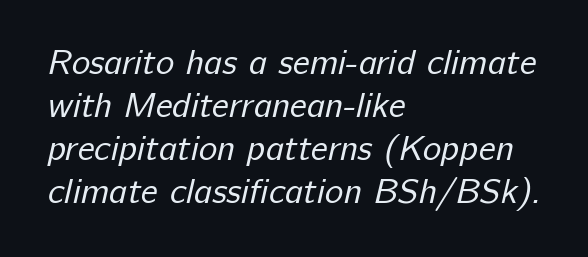
{"serif": "no", "bold": "no", "weight": "regular", "width": "normal", "stroke_contrast": "low", "x_height": "medium", "monospaced": "no", "underline": "no", "align": "left", "line_spacing_ratio": 1.23, "letter_spacing": "normal", "letter_spacing_em": 0.0, "glyph_px": 35}
